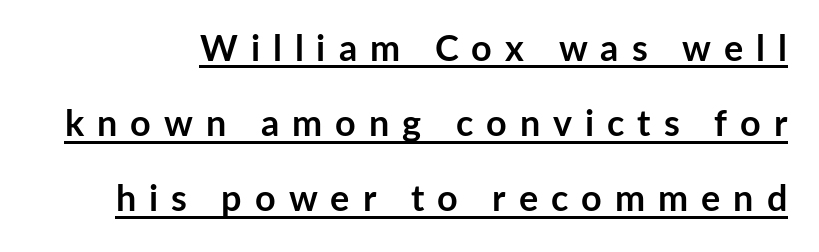
Glance below the letters and you will spot a drawn line. Every letter is thick-stroked: bold, no question. This sample trades compactness for vertical openness between lines. Short note: letters widely spaced. The rendering uses natural spacing where letterforms have individual widths.
